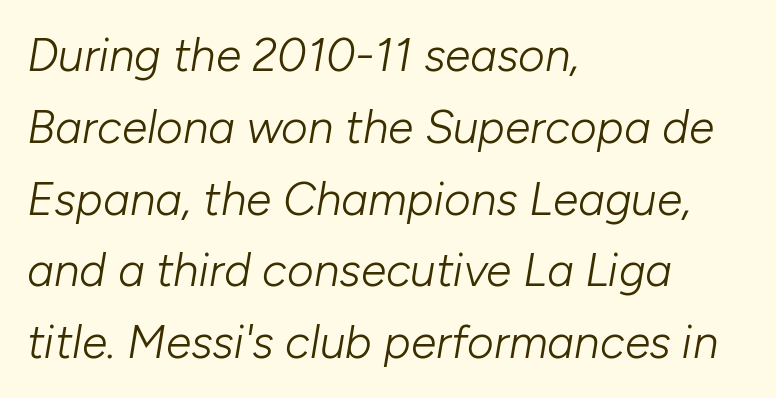
Q: Is the text bold? A: No.
Q: Is the text italic (slanted)? A: Yes, it leans right by about 10 degrees.
Q: Is the text underlined? A: No.
Q: How is the paragraph aligned? A: Left-aligned.
Q: Is the spacing between letters normal or unusually wide? A: Normal.
Q: Is the spacing between lines tight, normal or loose? A: Normal.
Q: Width (condensed, normal, or wide)? A: Normal.
Q: Stroke contrast? A: Low.
Q: x-height? A: Medium.
Q: Monospaced? A: No.
